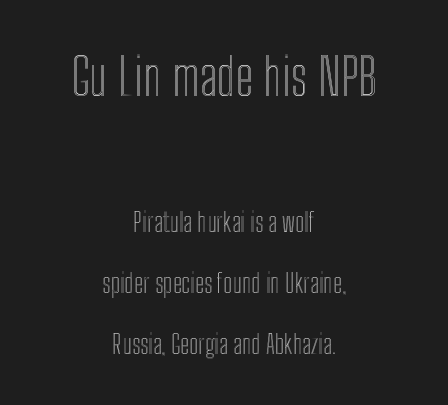
The glyphs are unaccompanied by any horizontal stroke below them. The font's upright variant was chosen for this text. The rendering uses natural spacing where letterforms have individual widths. Short note: letters normally spaced. The passage shown begins with its larger block and ends with its smaller one. Honestly, the rows look like they've been pulled way apart.
